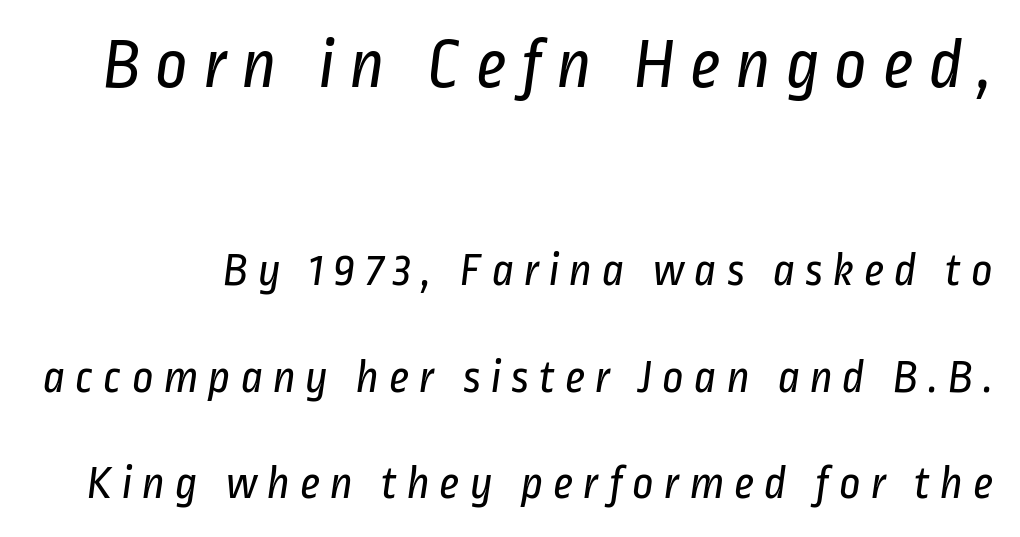
Q: Is the text bold? A: No.
Q: Is the typeface a serif or a sans-serif typeface? A: Sans-serif.
Q: Is the text underlined? A: No.
Q: Is the spacing between letters normal or unusually wide? A: Unusually wide.
Q: Is the spacing between lines tight, normal or loose? A: Loose.
Q: Which block of text is set in a larger size, the first (top) or the second (bottom)? A: The first (top) one.
Q: Width (condensed, normal, or wide)? A: Condensed.
Q: Stroke contrast? A: Low.
Q: x-height? A: Medium.
Q: Monospaced? A: No.
